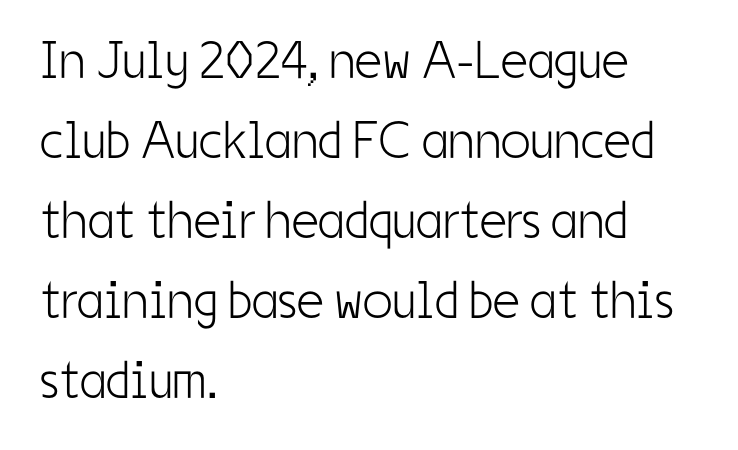
The image shows 53 px light, condensed sans-serif type, upright; set left-aligned, normal line spacing (1.51x), normal letter spacing, not underlined; low stroke contrast and a medium x-height.
